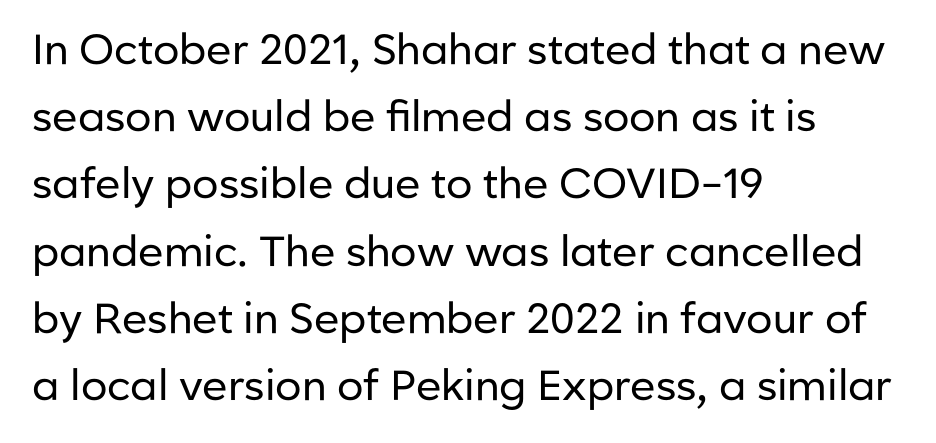
The image shows 42 px regular-weight sans-serif type, upright; set left-aligned, normal line spacing (1.6x), normal letter spacing, not underlined; low stroke contrast and a medium x-height.
